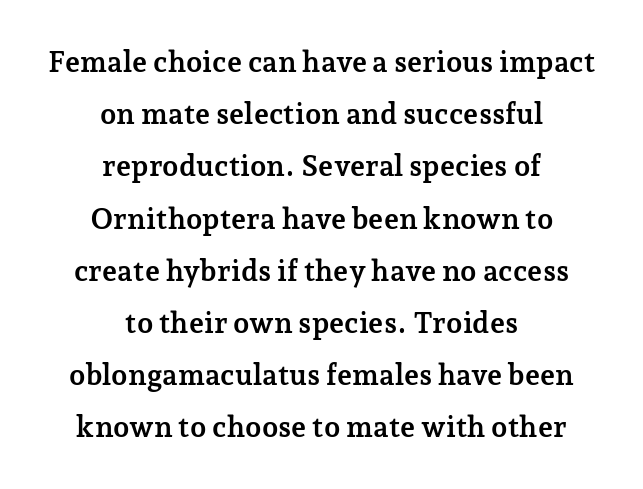
Short and long lines alike share a common midpoint. Little horizontal feet cap the strokes, marking this as serif type. The typesetting leans heavy: a genuine bold. The area under the type is left untouched.
